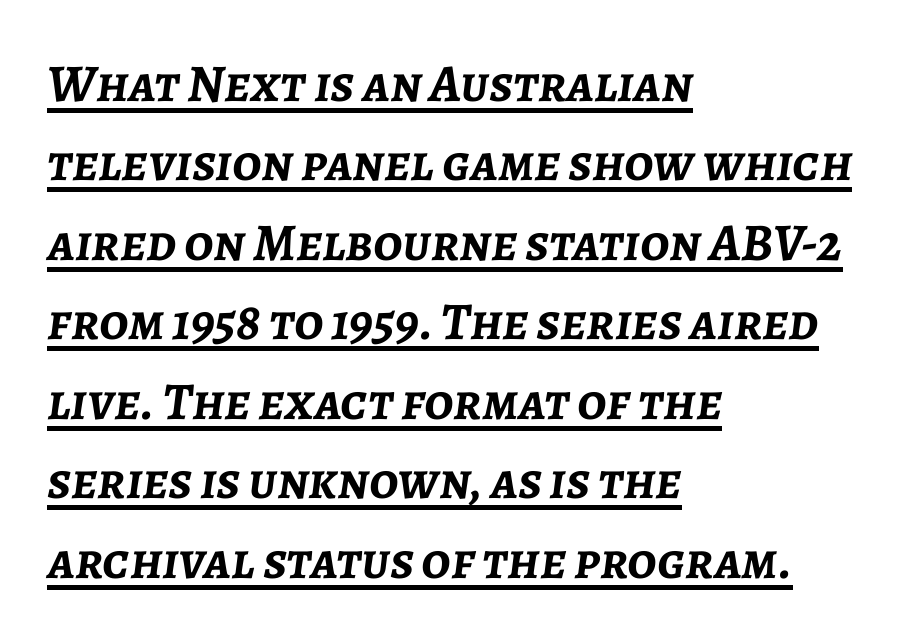
{"italic": "yes", "lean": "right", "slant_degrees": 7, "bold": "yes", "weight": "semibold", "width": "normal", "stroke_contrast": "low", "x_height": "medium", "monospaced": "no", "underline": "yes", "align": "left", "line_spacing": "normal", "line_spacing_ratio": 1.5, "letter_spacing": "normal", "letter_spacing_em": 0.0, "glyph_px": 53}
